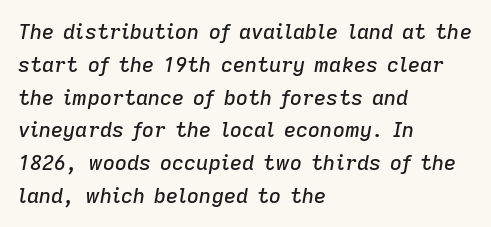
Q: Is the text italic (slanted)? A: Yes, it leans right by about 9 degrees.
Q: Is the text underlined? A: No.
Q: How is the paragraph aligned? A: Left-aligned.
Q: Is the spacing between letters normal or unusually wide? A: Normal.
Q: Is the spacing between lines tight, normal or loose? A: Normal.
